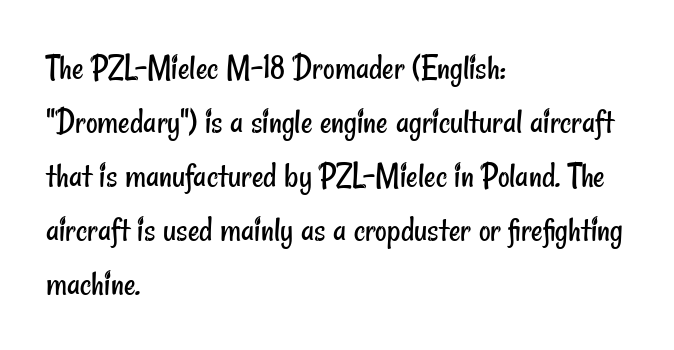
The image shows 36 px regular-weight, condensed sans-serif type; set left-aligned, normal line spacing (1.5x), normal letter spacing, not underlined; low stroke contrast and a small x-height.
